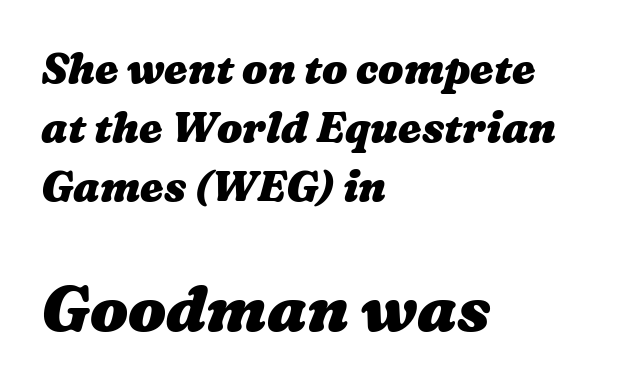
Q: Is the text bold? A: Yes.
Q: Is the text underlined? A: No.
Q: How is the paragraph aligned? A: Left-aligned.
Q: Is the spacing between letters normal or unusually wide? A: Normal.
Q: Is the spacing between lines tight, normal or loose? A: Normal.
Q: Which block of text is set in a larger size, the first (top) or the second (bottom)? A: The second (bottom) one.
Q: Width (condensed, normal, or wide)? A: Wide.
Q: Stroke contrast? A: Medium.
Q: x-height? A: Medium.
Q: Monospaced? A: No.
